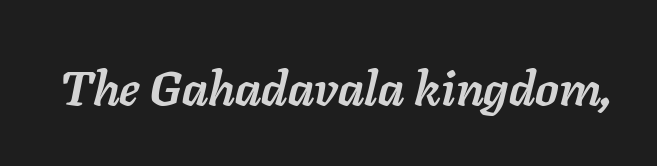
The image shows 48 px semibold type, italic (leaning right); set normal letter spacing, not underlined; low stroke contrast and a medium x-height.
